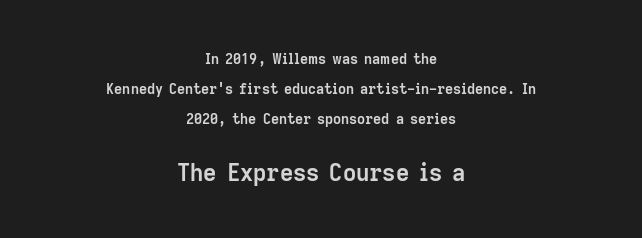
Typeset on center — no edge is straight. Which chunk is bigger? The second one — the bottom block dwarfs the top. Nope, not italic — everything's standing straight. Lines of text with bare space underneath. How heavy is the stroke? Heavy — this is a bold.
